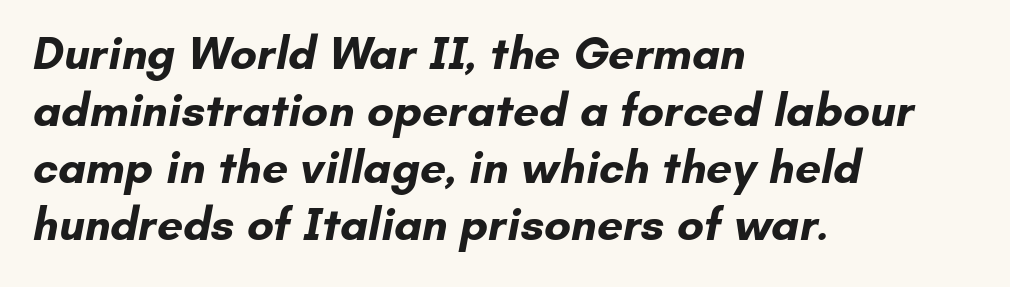
{"serif": "no", "bold": "yes", "weight": "bold", "width": "normal", "stroke_contrast": "low", "x_height": "small", "monospaced": "no", "underline": "no", "align": "left", "line_spacing_ratio": 1.24, "letter_spacing": "normal", "letter_spacing_em": 0.0, "glyph_px": 46}
